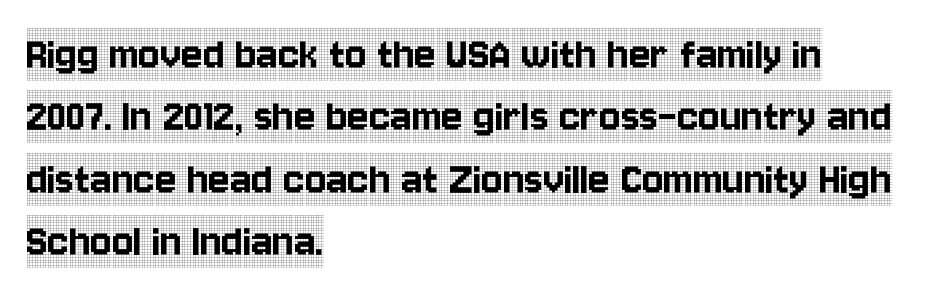
Q: Is the text italic (slanted)? A: No, it is upright.
Q: Is the typeface a serif or a sans-serif typeface? A: Serif.
Q: Is the text underlined? A: No.
Q: How is the paragraph aligned? A: Left-aligned.
Q: Is the spacing between letters normal or unusually wide? A: Normal.
Q: Is the spacing between lines tight, normal or loose? A: Normal.
Q: Width (condensed, normal, or wide)? A: Condensed.
Q: x-height? A: Large.
Q: Monospaced? A: No.
